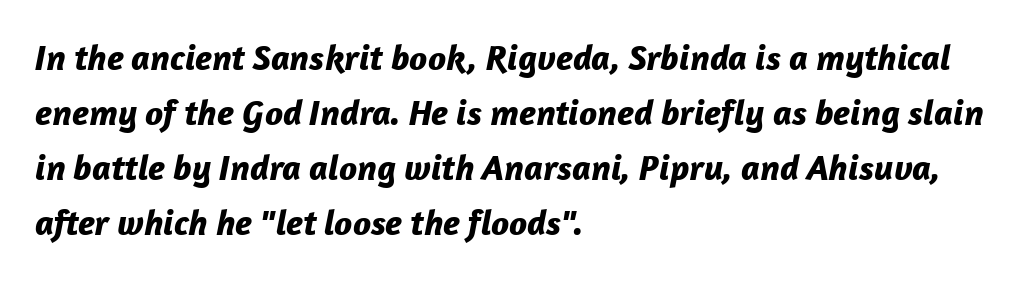
Q: Is the text bold? A: Yes.
Q: Is the text italic (slanted)? A: Yes, it leans right by about 12 degrees.
Q: Is the text underlined? A: No.
Q: How is the paragraph aligned? A: Left-aligned.
Q: Is the spacing between letters normal or unusually wide? A: Normal.
Q: Is the spacing between lines tight, normal or loose? A: Normal.
Q: Width (condensed, normal, or wide)? A: Normal.
Q: Stroke contrast? A: Low.
Q: x-height? A: Medium.
Q: Monospaced? A: No.
